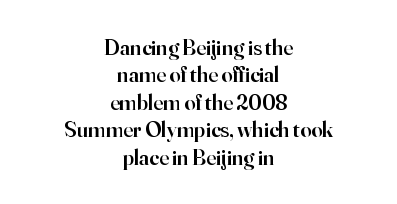
The image shows 22 px text type, upright; set centered, normal line spacing (1.25x), normal letter spacing, not underlined.
